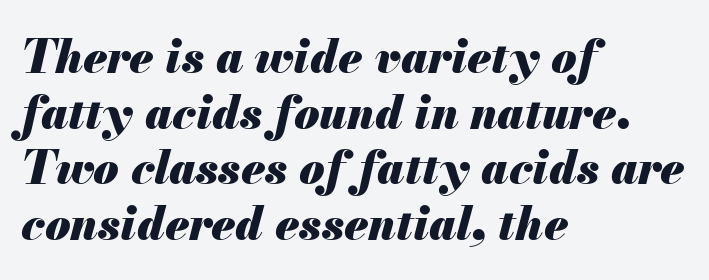
{"italic": "yes", "lean": "right", "slant_degrees": 13, "bold": "yes", "weight": "heavy", "width": "normal", "stroke_contrast": "medium", "x_height": "small", "monospaced": "no", "underline": "no", "align": "left", "line_spacing_ratio": 1.21, "letter_spacing": "normal", "letter_spacing_em": 0.0, "glyph_px": 46}
